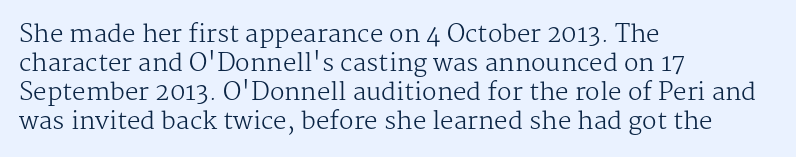
The image shows 24 px text type, upright; set left-aligned, line spacing 1.21x, normal letter spacing, not underlined.
